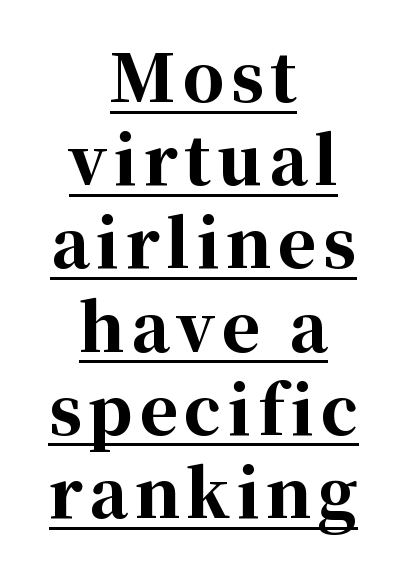
The image shows 65 px bold serif type, upright; set centered, normal line spacing (1.28x), underlined; high stroke contrast and a medium x-height.
